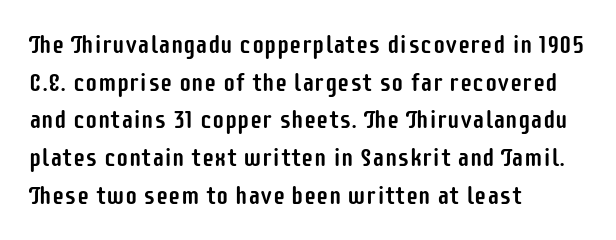
Q: Is the text italic (slanted)? A: No, it is upright.
Q: Is the text underlined? A: No.
Q: How is the paragraph aligned? A: Left-aligned.
Q: Is the spacing between letters normal or unusually wide? A: Normal.
Q: Is the spacing between lines tight, normal or loose? A: Normal.
